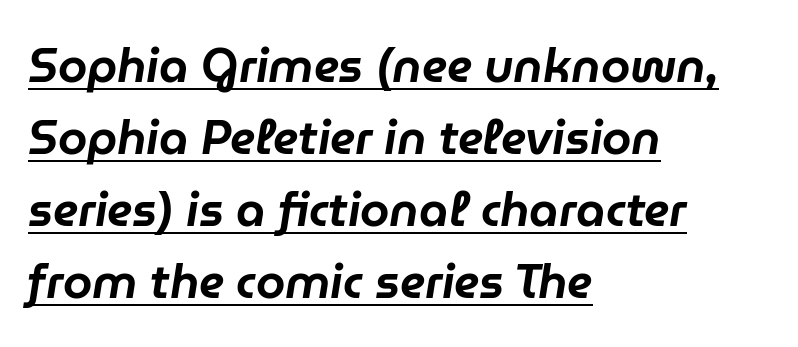
Q: Is the text italic (slanted)? A: Yes, it leans right by about 9 degrees.
Q: Is the text underlined? A: Yes.
Q: How is the paragraph aligned? A: Left-aligned.
Q: Is the spacing between letters normal or unusually wide? A: Normal.
Q: Is the spacing between lines tight, normal or loose? A: Normal.
Q: Width (condensed, normal, or wide)? A: Normal.
Q: Stroke contrast? A: Low.
Q: x-height? A: Medium.
Q: Monospaced? A: No.
